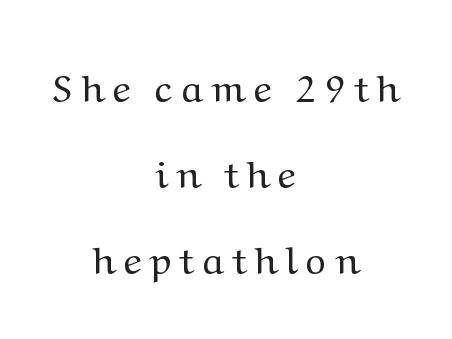
Characters follow at a spacing far wider than the type designer built in. Heft: none added — not bold. The passage shown stacks its lines with a broad gap. Posture: vertical. Old-style or modern, the face here clearly has serifs.
